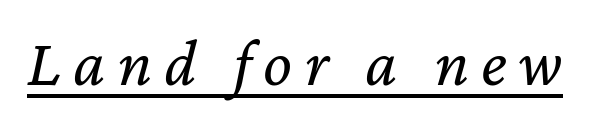
Q: Is the text bold? A: No.
Q: Is the text italic (slanted)? A: Yes, it leans right by about 12 degrees.
Q: Is the text underlined? A: Yes.
Q: Width (condensed, normal, or wide)? A: Normal.
Q: Stroke contrast? A: Low.
Q: x-height? A: Medium.
Q: Monospaced? A: No.
